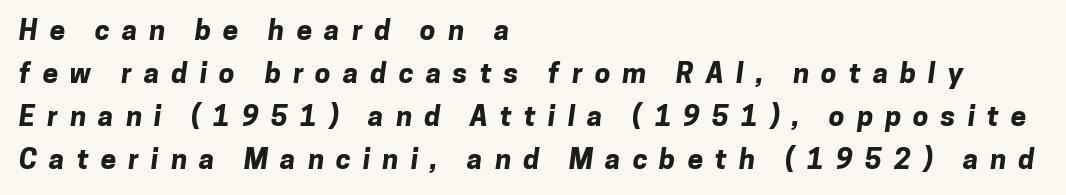
Q: Is the text bold? A: Yes.
Q: Is the typeface a serif or a sans-serif typeface? A: Sans-serif.
Q: Is the text underlined? A: No.
Q: How is the paragraph aligned? A: Left-aligned.
Q: Is the spacing between letters normal or unusually wide? A: Unusually wide.
Q: Is the spacing between lines tight, normal or loose? A: Normal.
Q: Width (condensed, normal, or wide)? A: Normal.
Q: Stroke contrast? A: Low.
Q: x-height? A: Medium.
Q: Monospaced? A: No.
